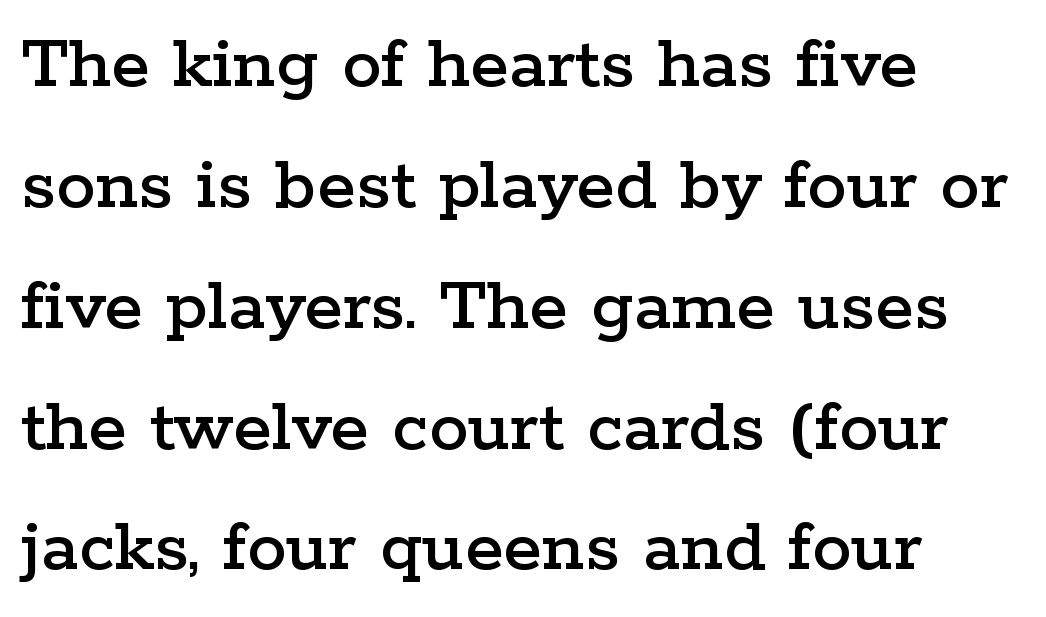
This is the regular roman posture of the typeface. Short and long lines alike share a common starting point at left. The string is rendered with underlining switched off. If you measured baseline to baseline, you'd find a middling distance. Think of a printed novel: that variable character pitch is what you see here. The letterforms sit shoulder to shoulder at normal distance.
